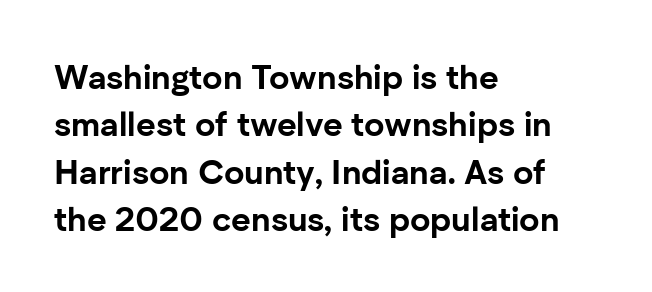
Q: Is the text bold? A: Yes.
Q: Is the text italic (slanted)? A: No, it is upright.
Q: Is the typeface a serif or a sans-serif typeface? A: Sans-serif.
Q: Is the text underlined? A: No.
Q: How is the paragraph aligned? A: Left-aligned.
Q: Is the spacing between letters normal or unusually wide? A: Normal.
Q: Is the spacing between lines tight, normal or loose? A: Normal.
Q: Width (condensed, normal, or wide)? A: Normal.
Q: Stroke contrast? A: Low.
Q: x-height? A: Medium.
Q: Monospaced? A: No.
